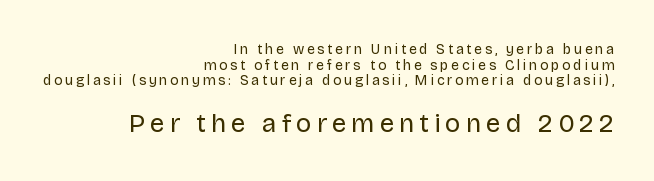
{"italic": "no", "bold": "no", "underline": "no", "align": "right", "line_spacing": "tight", "line_spacing_ratio": 1.11, "larger_block": "second", "size_ratio": 1.86, "glyph_px": 26}
